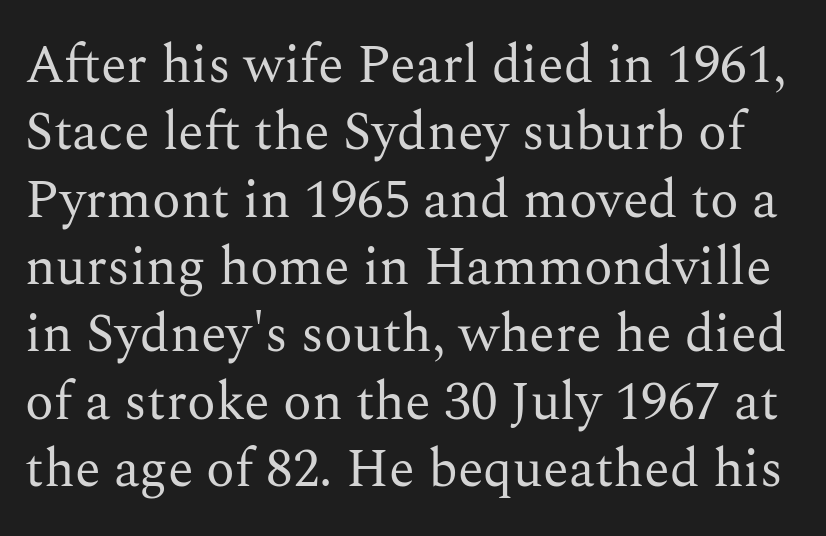
A light-to-regular cut is what we see here. This rendering employs a face with finishing strokes, i.e., a serif. Horizontal bands of white between lines are of average thickness. Think of a printed novel: that variable character pitch is what you see here. Honestly, there is no underline to notice here at all. What stands out about the letter spacing? Nothing — it is the standard amount.
